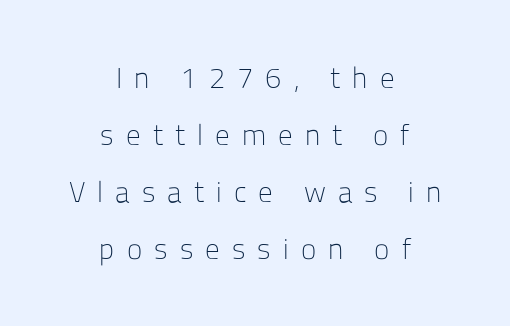
Check the space under the baseline: it is left empty. The rendering shows plain stroke endings on the letterforms — a sans-serif design. This rendering widens character spacing well past its baseline value. The letters advance in unequal steps, a hallmark of proportional type. The paragraph shown floats in the horizontal middle.
